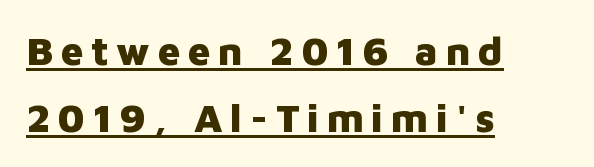
Nope, no serifs anywhere on these letters. Heft: maximum for text — a bold. Looks like regular typesetting: each glyph gets only the width it needs. Compared with typical paragraphs, the rows here are spaced about the same. Typeset ragged right — the left edge is the straight one. Every stem runs plumb, perpendicular to the baseline.
